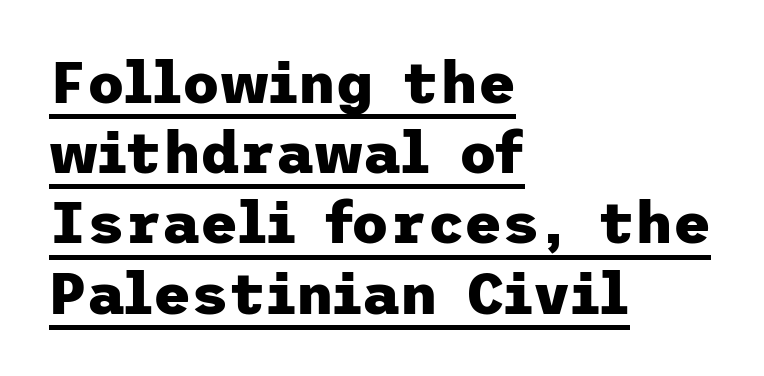
The image shows 58 px heavy sans-serif type, upright; set left-aligned, line spacing 1.21x, normal letter spacing, underlined; low stroke contrast and a medium x-height.
